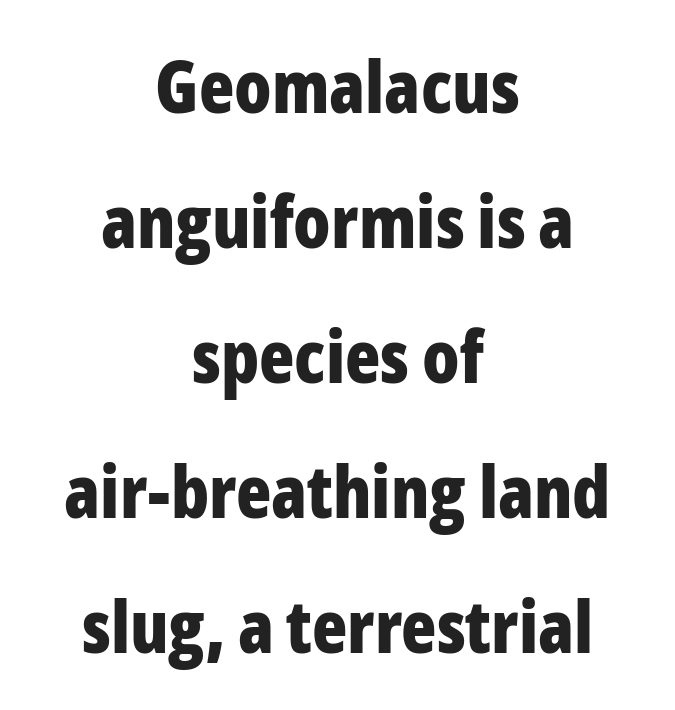
In terms of posture, this sample is upright. Standard letterfit; no display-style spreading of the glyphs. Nobody drew a line under any word here. Bold? Absolutely — the strokes are thick and heavy. Where is the straight margin? There isn't one; the lines are centered.
